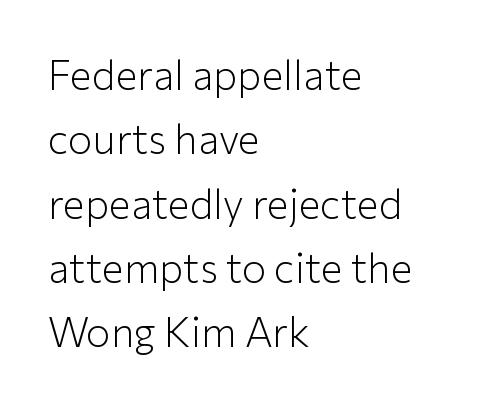
The image shows 41 px light sans-serif type, upright; set left-aligned, normal line spacing (1.57x), normal letter spacing, not underlined; low stroke contrast and a medium x-height.
